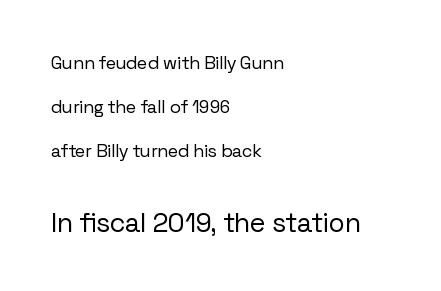
Q: Is the text bold? A: No.
Q: Is the text italic (slanted)? A: No, it is upright.
Q: Is the text underlined? A: No.
Q: How is the paragraph aligned? A: Left-aligned.
Q: Is the spacing between letters normal or unusually wide? A: Normal.
Q: Is the spacing between lines tight, normal or loose? A: Loose.
Q: Which block of text is set in a larger size, the first (top) or the second (bottom)? A: The second (bottom) one.
